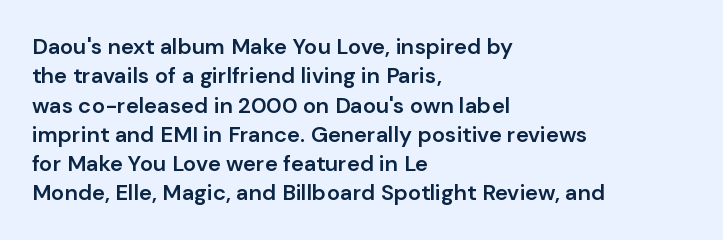
Q: Is the text bold? A: Semi-bold.
Q: Is the text italic (slanted)? A: No, it is upright.
Q: Is the text underlined? A: No.
Q: How is the paragraph aligned? A: Left-aligned.
Q: Is the spacing between letters normal or unusually wide? A: Normal.
Q: Is the spacing between lines tight, normal or loose? A: Normal.
